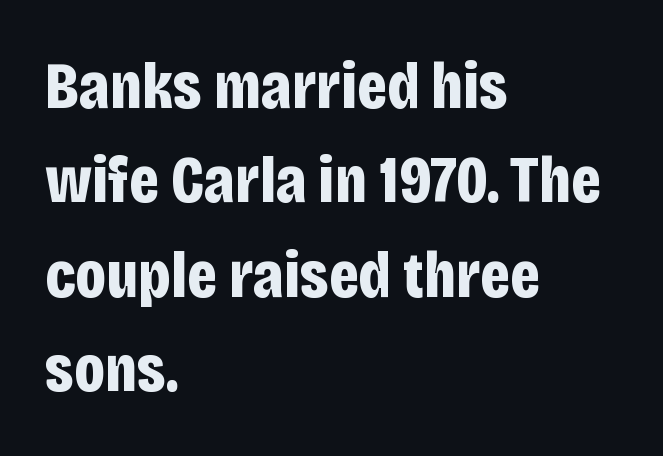
{"serif": "no", "italic": "no", "bold": "yes", "weight": "bold", "width": "condensed", "stroke_contrast": "low", "x_height": "large", "monospaced": "no", "underline": "no", "align": "left", "line_spacing": "normal", "line_spacing_ratio": 1.41, "letter_spacing": "normal", "letter_spacing_em": 0.0, "glyph_px": 67}
